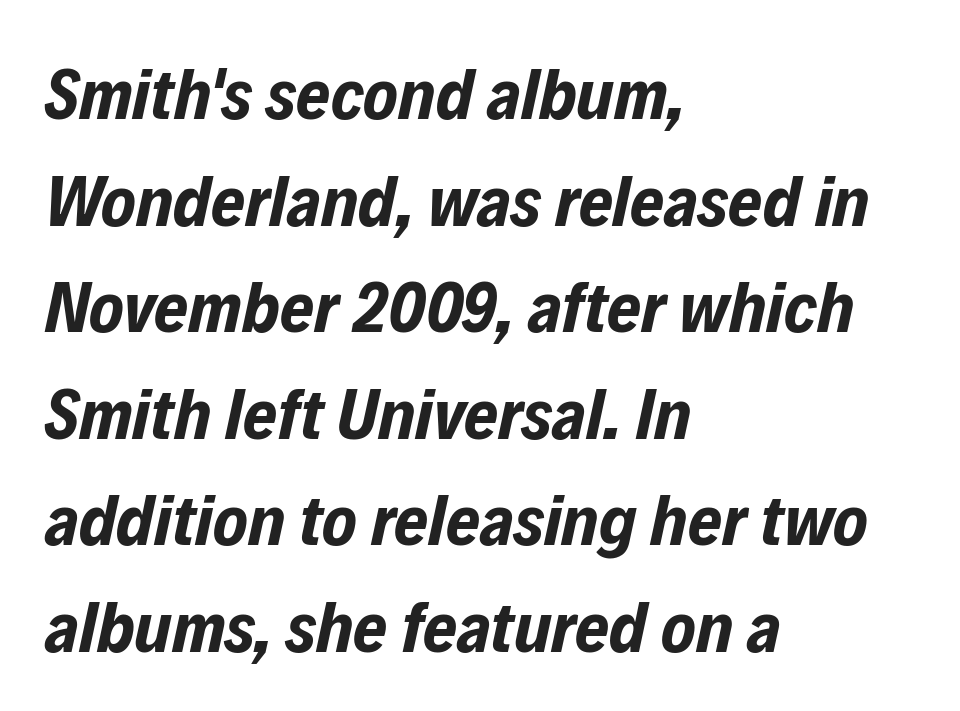
The face used here has the dense, thick strokes of a bold. The string is rendered with underlining switched off. Observe the lean: these are italic letterforms. The passage shown is typed in a proportional face where columns would drift.
